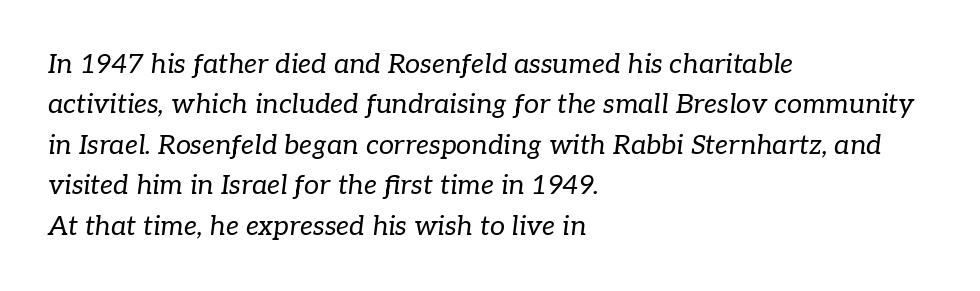
Q: Is the text bold? A: No.
Q: Is the text italic (slanted)? A: Yes, it leans right by about 7 degrees.
Q: Is the text underlined? A: No.
Q: How is the paragraph aligned? A: Left-aligned.
Q: Is the spacing between letters normal or unusually wide? A: Normal.
Q: Is the spacing between lines tight, normal or loose? A: Normal.
